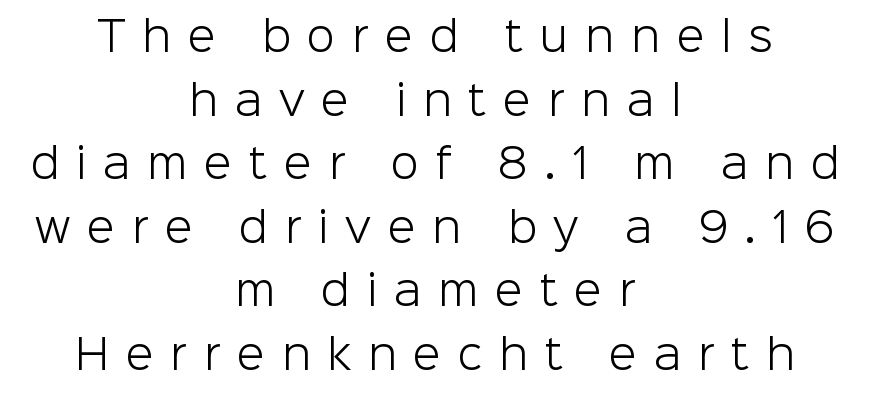
Q: Is the text bold? A: No.
Q: Is the text italic (slanted)? A: No, it is upright.
Q: Is the typeface a serif or a sans-serif typeface? A: Sans-serif.
Q: Is the text underlined? A: No.
Q: How is the paragraph aligned? A: Centered.
Q: Is the spacing between letters normal or unusually wide? A: Unusually wide.
Q: Is the spacing between lines tight, normal or loose? A: Normal.
Q: Width (condensed, normal, or wide)? A: Normal.
Q: Stroke contrast? A: Low.
Q: x-height? A: Medium.
Q: Monospaced? A: No.
